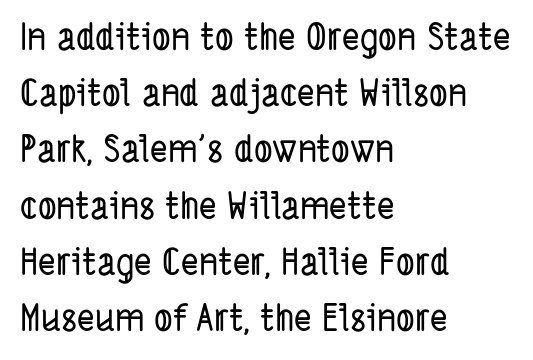
Q: Is the typeface a serif or a sans-serif typeface? A: Sans-serif.
Q: Is the text underlined? A: No.
Q: How is the paragraph aligned? A: Left-aligned.
Q: Is the spacing between letters normal or unusually wide? A: Normal.
Q: Is the spacing between lines tight, normal or loose? A: Normal.
Q: Width (condensed, normal, or wide)? A: Condensed.
Q: Stroke contrast? A: Low.
Q: x-height? A: Medium.
Q: Monospaced? A: No.
